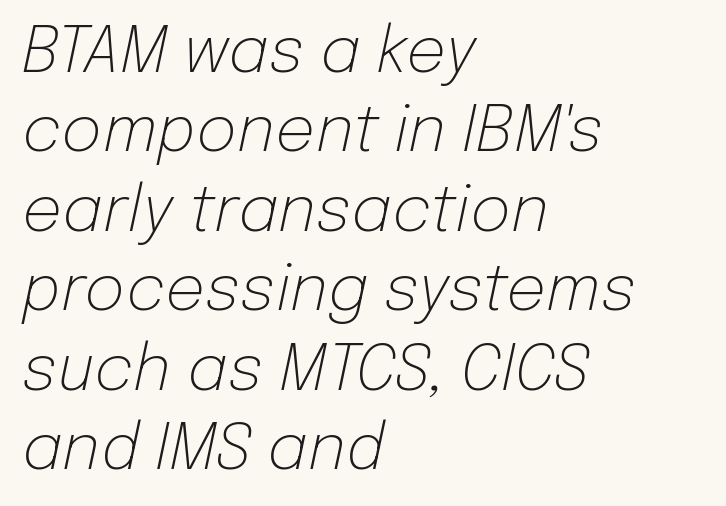
Q: Is the text bold? A: No.
Q: Is the text italic (slanted)? A: Yes, it leans right by about 12 degrees.
Q: Is the text underlined? A: No.
Q: How is the paragraph aligned? A: Left-aligned.
Q: Is the spacing between letters normal or unusually wide? A: Normal.
Q: Is the spacing between lines tight, normal or loose? A: Normal.
Q: Width (condensed, normal, or wide)? A: Normal.
Q: Stroke contrast? A: Low.
Q: x-height? A: Medium.
Q: Monospaced? A: No.
